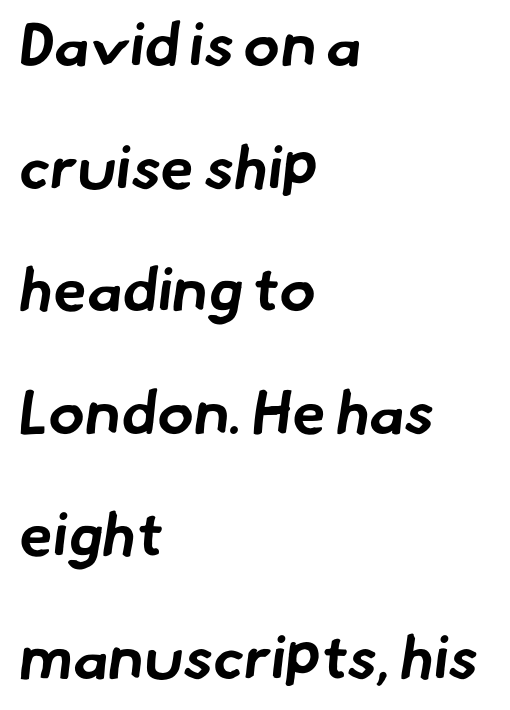
Line beginnings align vertically; line endings do not. You could not count columns in this text — the font is proportionally spaced. The rendering uses a large line-height, opening up the rows. Has an underline been added? It has not. The sample has been set heavy, in full bold. Observe the absence of serifs on each vertical stroke in this sample.
